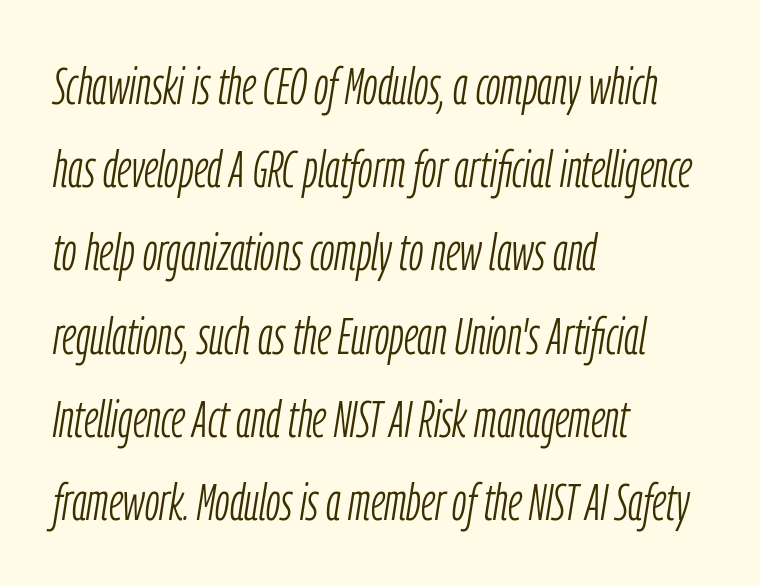
No extra tracking has been applied to these lines. The block of text has a typical density, with ordinary space between rows. The lines in this sample share a left origin and differ only in where they stop. Is this a fixed-width face? No — the glyphs have proportional, varying widths. The weight would be labelled regular, book, light, or lighter still.
